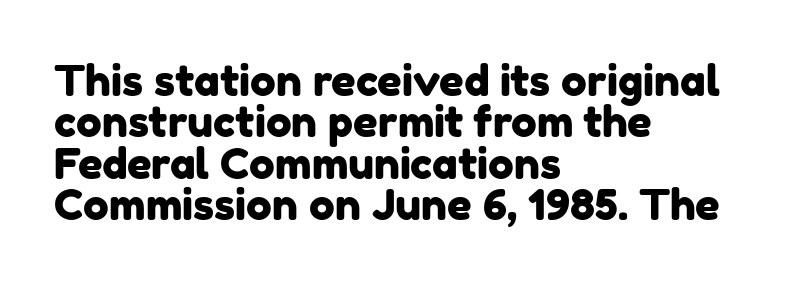
The space directly below the letters is spotless. To sum up the face: it is a sans, with no serifs. The setting favours the left margin, as ordinary paragraphs usually do. Honestly, the letter spacing is just normal — you wouldn't notice it. The letters advance in unequal steps, a hallmark of proportional type.
